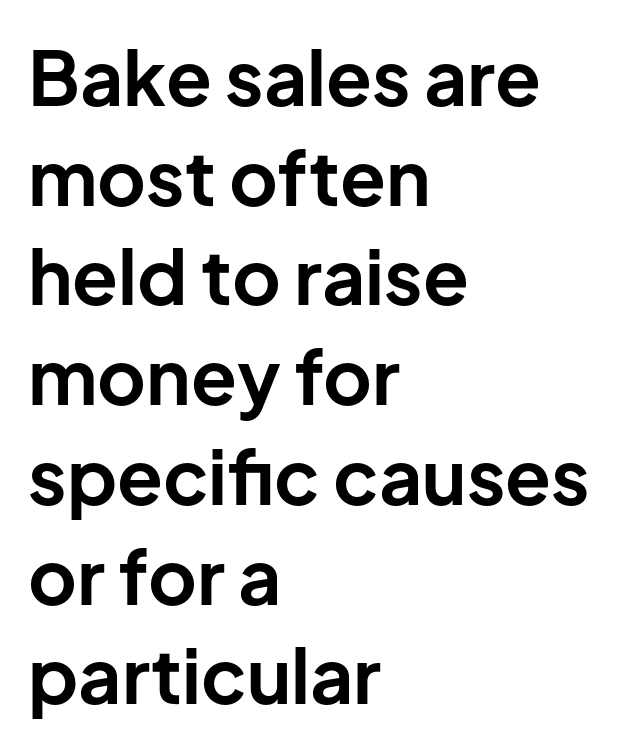
Q: Is the text bold? A: Yes.
Q: Is the text italic (slanted)? A: No, it is upright.
Q: Is the typeface a serif or a sans-serif typeface? A: Sans-serif.
Q: Is the text underlined? A: No.
Q: How is the paragraph aligned? A: Left-aligned.
Q: Is the spacing between letters normal or unusually wide? A: Normal.
Q: Is the spacing between lines tight, normal or loose? A: Normal.
Q: Width (condensed, normal, or wide)? A: Normal.
Q: Stroke contrast? A: Low.
Q: x-height? A: Medium.
Q: Monospaced? A: No.
